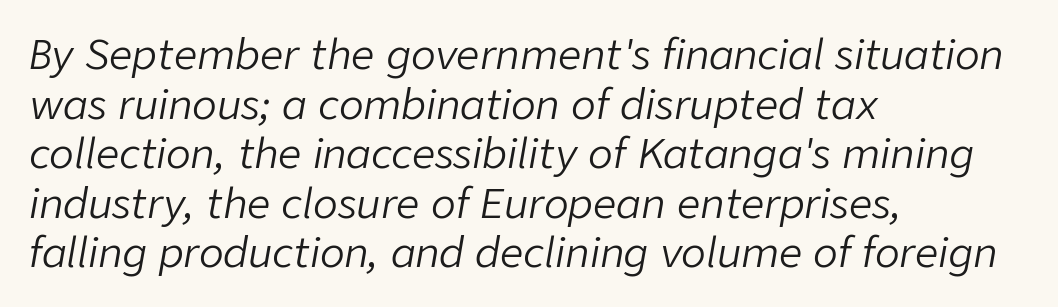
{"italic": "yes", "lean": "right", "slant_degrees": 9, "bold": "no", "weight": "light", "width": "normal", "stroke_contrast": "low", "x_height": "medium", "monospaced": "no", "underline": "no", "align": "left", "line_spacing_ratio": 1.21, "letter_spacing": "normal", "letter_spacing_em": 0.0, "glyph_px": 41}
